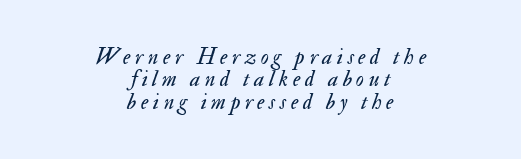
Q: Is the text bold? A: No.
Q: Is the text italic (slanted)? A: Yes, it leans right by about 17 degrees.
Q: Is the text underlined? A: No.
Q: How is the paragraph aligned? A: Centered.
Q: Is the spacing between letters normal or unusually wide? A: Unusually wide.
Q: Is the spacing between lines tight, normal or loose? A: Tight.
